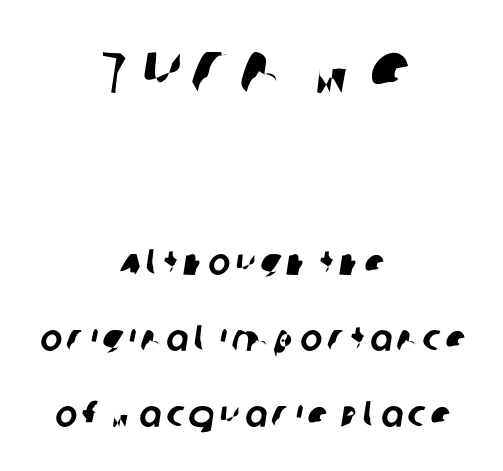
Q: Is the typeface a serif or a sans-serif typeface? A: Sans-serif.
Q: Is the text underlined? A: No.
Q: How is the paragraph aligned? A: Centered.
Q: Is the spacing between lines tight, normal or loose? A: Loose.
Q: Which block of text is set in a larger size, the first (top) or the second (bottom)? A: The first (top) one.
Q: Width (condensed, normal, or wide)? A: Normal.
Q: Stroke contrast? A: Low.
Q: x-height? A: Large.
Q: Monospaced? A: No.
